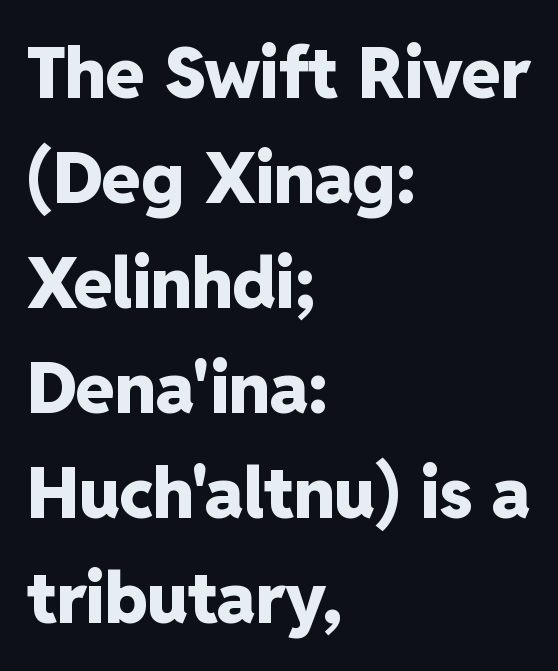
Q: Is the text bold? A: Yes.
Q: Is the text italic (slanted)? A: No, it is upright.
Q: Is the typeface a serif or a sans-serif typeface? A: Sans-serif.
Q: Is the text underlined? A: No.
Q: How is the paragraph aligned? A: Left-aligned.
Q: Is the spacing between letters normal or unusually wide? A: Normal.
Q: Is the spacing between lines tight, normal or loose? A: Normal.
Q: Width (condensed, normal, or wide)? A: Normal.
Q: Stroke contrast? A: Low.
Q: x-height? A: Medium.
Q: Monospaced? A: No.
